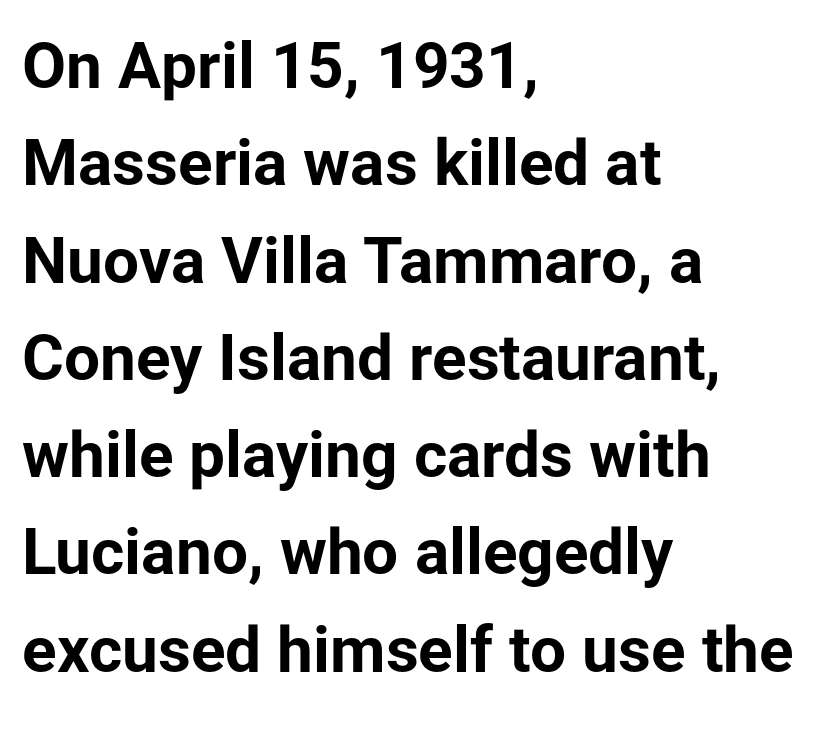
The typeface chosen for these lines omits serifs. The type sits square on the baseline with zero lean. Think of a printed novel: that variable character pitch is what you see here. The rendering uses a bold face; every stroke is thick and dark.
